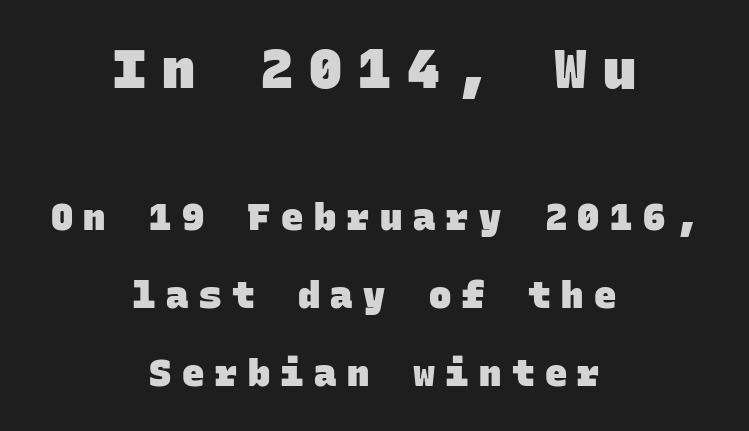
Q: Is the text bold? A: Yes.
Q: Is the typeface a serif or a sans-serif typeface? A: Sans-serif.
Q: Is the text underlined? A: No.
Q: How is the paragraph aligned? A: Centered.
Q: Is the spacing between letters normal or unusually wide? A: Unusually wide.
Q: Is the spacing between lines tight, normal or loose? A: Loose.
Q: Which block of text is set in a larger size, the first (top) or the second (bottom)? A: The first (top) one.
Q: Width (condensed, normal, or wide)? A: Normal.
Q: Stroke contrast? A: Low.
Q: x-height? A: Large.
Q: Monospaced? A: Yes.
